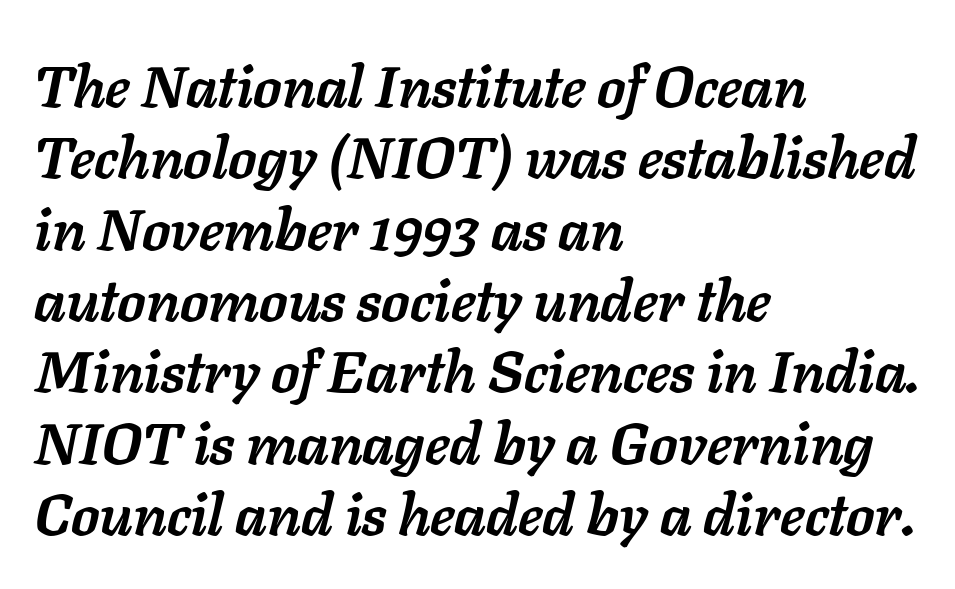
{"italic": "yes", "lean": "right", "slant_degrees": 11, "bold": "yes", "weight": "semibold", "width": "normal", "stroke_contrast": "low", "x_height": "medium", "monospaced": "no", "underline": "no", "align": "left", "line_spacing_ratio": 1.23, "letter_spacing": "normal", "letter_spacing_em": 0.0, "glyph_px": 58}
